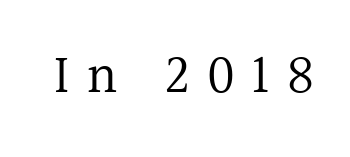
Q: Is the text bold? A: No.
Q: Is the text italic (slanted)? A: No, it is upright.
Q: Is the typeface a serif or a sans-serif typeface? A: Serif.
Q: Is the text underlined? A: No.
Q: Is the spacing between letters normal or unusually wide? A: Unusually wide.
Q: Width (condensed, normal, or wide)? A: Normal.
Q: x-height? A: Medium.
Q: Monospaced? A: No.
